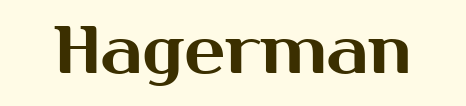
Q: Is the text italic (slanted)? A: No, it is upright.
Q: Is the typeface a serif or a sans-serif typeface? A: Sans-serif.
Q: Is the text underlined? A: No.
Q: Is the spacing between letters normal or unusually wide? A: Normal.
Q: Width (condensed, normal, or wide)? A: Normal.
Q: Stroke contrast? A: Medium.
Q: x-height? A: Medium.
Q: Monospaced? A: No.
